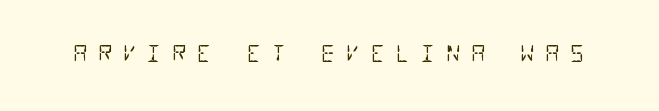
The image shows 22 px text type; set unusually wide letter spacing (+0.48 em), not underlined.
